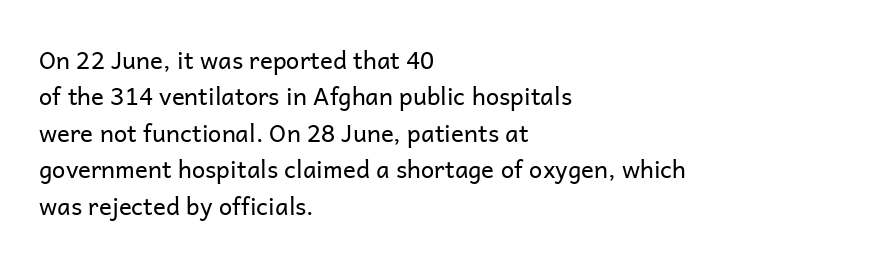
The foot of each line stays bare and open. These lines stack with their left ends in a neat column. Italic: no, the glyphs are upright roman. These lines sit exactly where default settings would place them.
